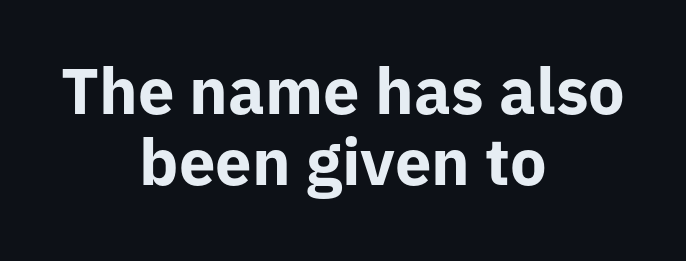
Words appear dense and cohesive because spacing is normal. Centered paragraph, ragged on both sides. Character widths vary here, with narrow letters taking less room than wide ones. The leading is snug, giving the passage a crowded texture. To sum up the face: it is a sans, with no serifs.
